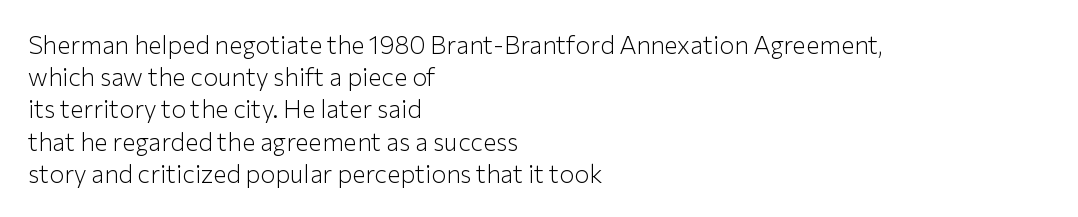
The image shows 25 px text type, upright; set left-aligned, normal line spacing (1.29x), normal letter spacing, not underlined.
